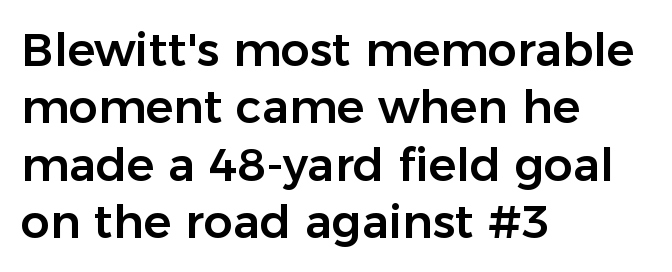
The image shows 46 px sans-serif type, upright; set left-aligned, normal line spacing (1.25x), normal letter spacing, not underlined; low stroke contrast and a medium x-height.
